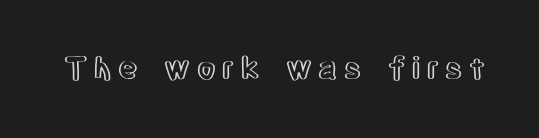
{"italic": "no", "width": "condensed", "x_height": "large", "monospaced": "no", "underline": "no", "letter_spacing": "wide", "letter_spacing_em": 0.22, "glyph_px": 30}
